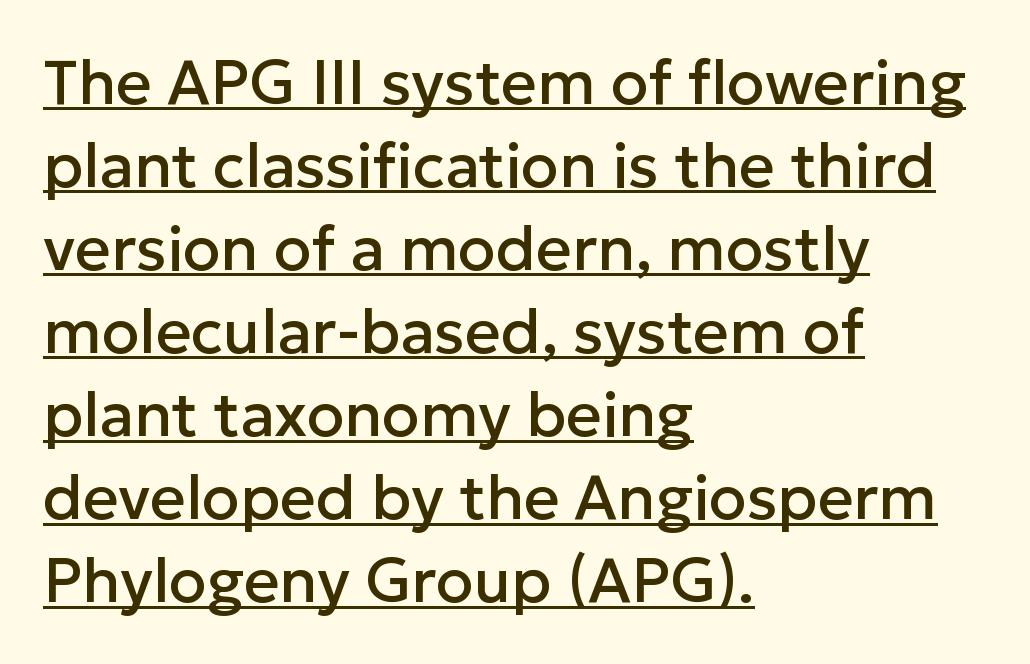
{"serif": "no", "italic": "no", "width": "normal", "stroke_contrast": "low", "x_height": "medium", "monospaced": "no", "underline": "yes", "align": "left", "line_spacing": "normal", "line_spacing_ratio": 1.34, "letter_spacing": "normal", "letter_spacing_em": 0.0, "glyph_px": 62}
